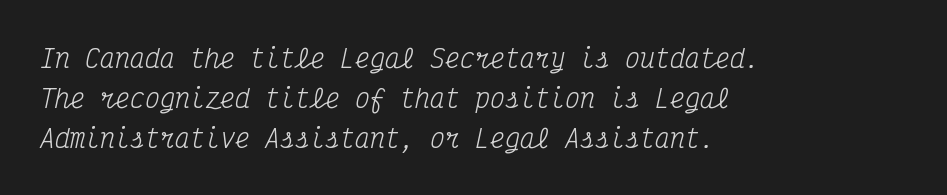
The image shows 25 px text type, italic (leaning right); set left-aligned, normal line spacing (1.6x), normal letter spacing, not underlined.
